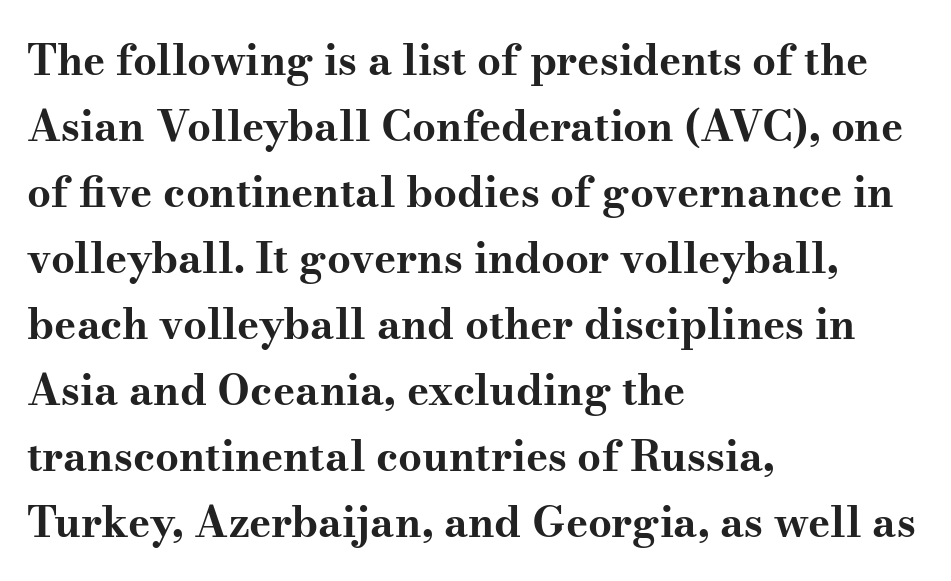
This block has exactly the height ordinary leading produces. The face used here has the dense, thick strokes of a bold. Here the glyphs are tracked normally, forming tight word shapes. Do the characters align in a grid? No, the font is proportional. All the whitespace from short lines collects on the right. These lines are composed in type with serifs.
